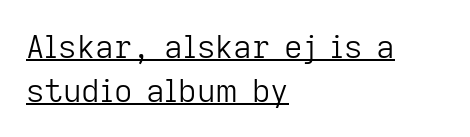
The image shows 32 px light sans-serif type, upright; set left-aligned, normal line spacing (1.37x), normal letter spacing, underlined; low stroke contrast and a medium x-height.
